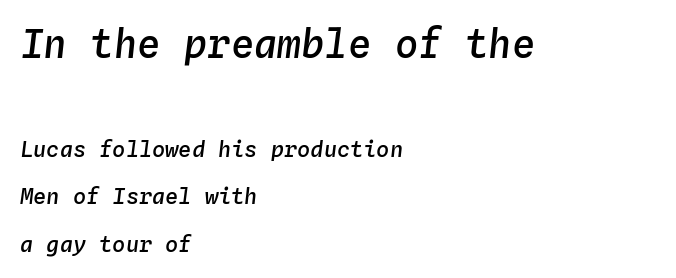
{"italic": "yes", "lean": "right", "slant_degrees": 4, "bold": "semi", "weight": "semibold", "width": "normal", "stroke_contrast": "low", "x_height": "medium", "monospaced": "yes", "underline": "no", "align": "left", "line_spacing": "loose", "line_spacing_ratio": 2.15, "letter_spacing": "normal", "letter_spacing_em": 0.0, "larger_block": "first", "size_ratio": 1.77, "glyph_px": 39}
